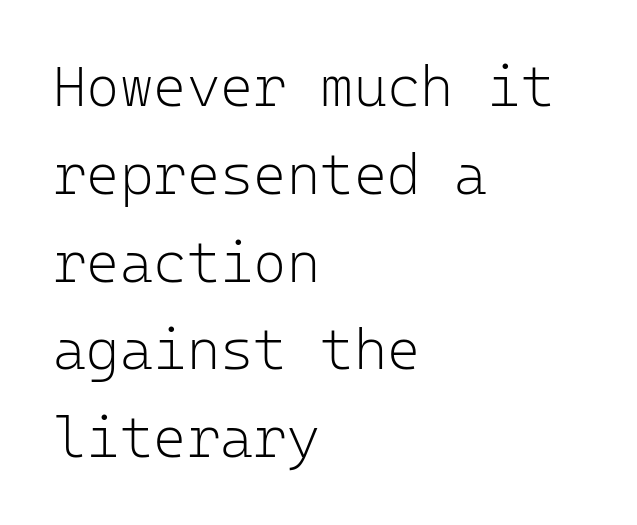
Q: Is the text bold? A: No.
Q: Is the text italic (slanted)? A: No, it is upright.
Q: Is the typeface a serif or a sans-serif typeface? A: Sans-serif.
Q: Is the text underlined? A: No.
Q: How is the paragraph aligned? A: Left-aligned.
Q: Is the spacing between letters normal or unusually wide? A: Normal.
Q: Is the spacing between lines tight, normal or loose? A: Normal.
Q: Width (condensed, normal, or wide)? A: Normal.
Q: Stroke contrast? A: Low.
Q: x-height? A: Medium.
Q: Monospaced? A: Yes.
